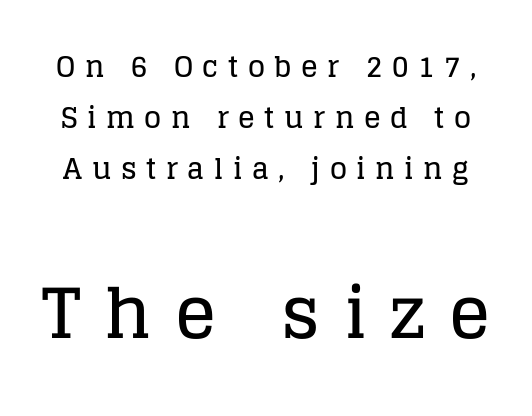
The image shows 69 px serif type, upright; set line spacing 1.83x, unusually wide letter spacing (+0.34 em), not underlined; the second (bottom) block is 2.46x larger; low stroke contrast and a large x-height.
